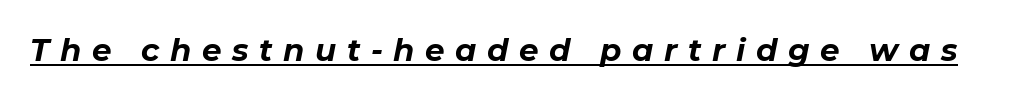
Q: Is the text bold? A: Yes.
Q: Is the text italic (slanted)? A: Yes, it leans right by about 11 degrees.
Q: Is the text underlined? A: Yes.
Q: Is the spacing between letters normal or unusually wide? A: Unusually wide.
Q: Width (condensed, normal, or wide)? A: Normal.
Q: Stroke contrast? A: Low.
Q: x-height? A: Medium.
Q: Monospaced? A: No.
